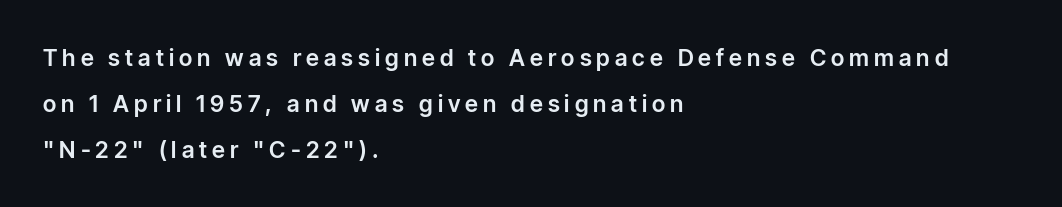
Q: Is the text italic (slanted)? A: No, it is upright.
Q: Is the text underlined? A: No.
Q: How is the paragraph aligned? A: Left-aligned.
Q: Is the spacing between letters normal or unusually wide? A: Unusually wide.
Q: Is the spacing between lines tight, normal or loose? A: Loose.
